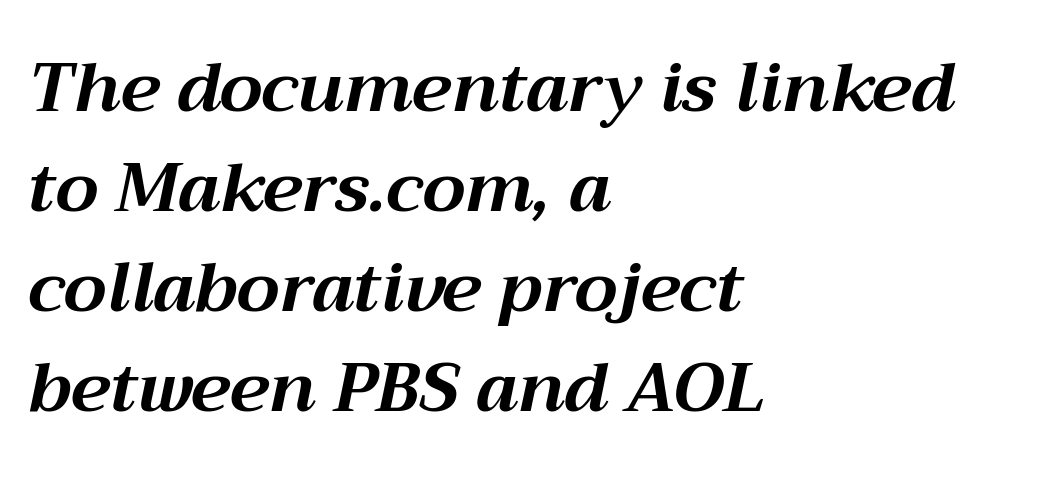
{"italic": "yes", "lean": "right", "slant_degrees": 12, "bold": "yes", "weight": "bold", "width": "normal", "stroke_contrast": "medium", "x_height": "medium", "monospaced": "no", "underline": "no", "align": "left", "line_spacing": "normal", "line_spacing_ratio": 1.45, "letter_spacing": "normal", "letter_spacing_em": 0.0, "glyph_px": 69}
